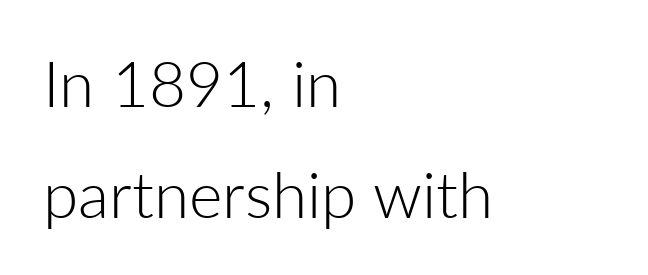
The image shows 64 px light sans-serif type, upright; set left-aligned, line spacing 1.73x, normal letter spacing, not underlined; low stroke contrast and a medium x-height.
